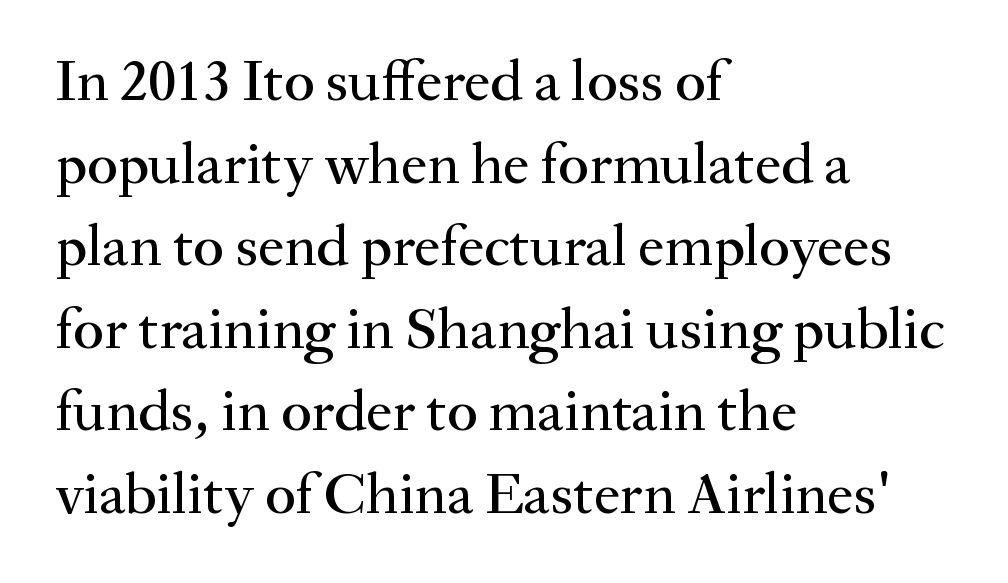
Q: Is the text italic (slanted)? A: No, it is upright.
Q: Is the typeface a serif or a sans-serif typeface? A: Serif.
Q: Is the text underlined? A: No.
Q: How is the paragraph aligned? A: Left-aligned.
Q: Is the spacing between letters normal or unusually wide? A: Normal.
Q: Is the spacing between lines tight, normal or loose? A: Normal.
Q: Width (condensed, normal, or wide)? A: Normal.
Q: Stroke contrast? A: Medium.
Q: x-height? A: Small.
Q: Monospaced? A: No.
